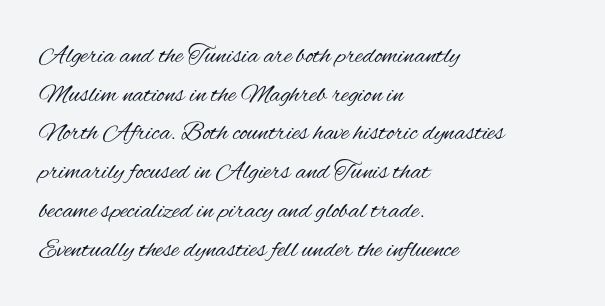
The image shows 26 px text type; set left-aligned, normal line spacing (1.49x), normal letter spacing, not underlined.
